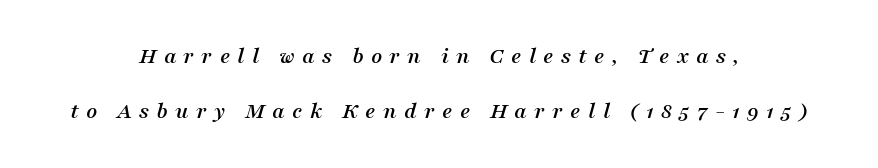
Q: Is the text italic (slanted)? A: Yes, it leans right by about 16 degrees.
Q: Is the text underlined? A: No.
Q: How is the paragraph aligned? A: Centered.
Q: Is the spacing between letters normal or unusually wide? A: Unusually wide.
Q: Is the spacing between lines tight, normal or loose? A: Loose.
